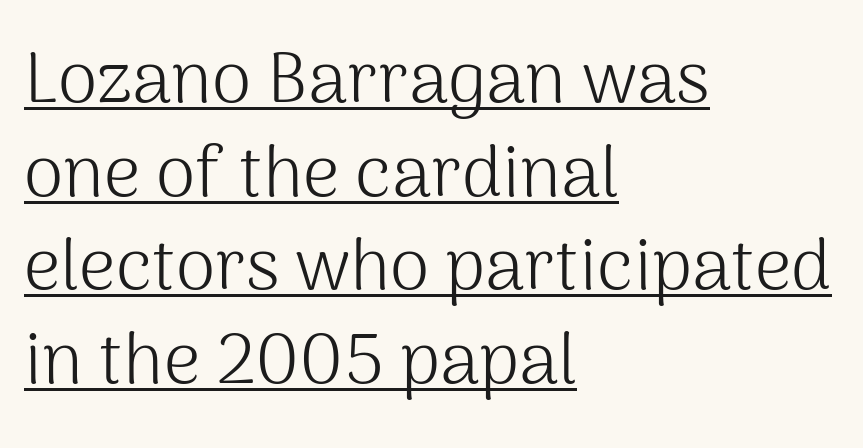
The image shows 72 px light sans-serif type, upright; set left-aligned, normal line spacing (1.3x), normal letter spacing, underlined; medium stroke contrast and a medium x-height.
